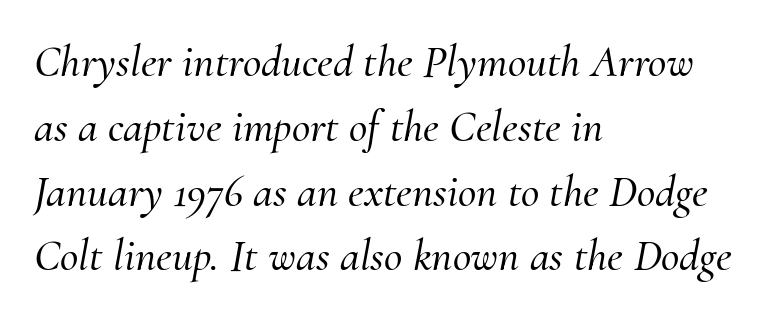
The image shows 45 px serif type, italic (leaning right); set left-aligned, normal line spacing (1.44x), normal letter spacing, not underlined; medium stroke contrast and a small x-height.
